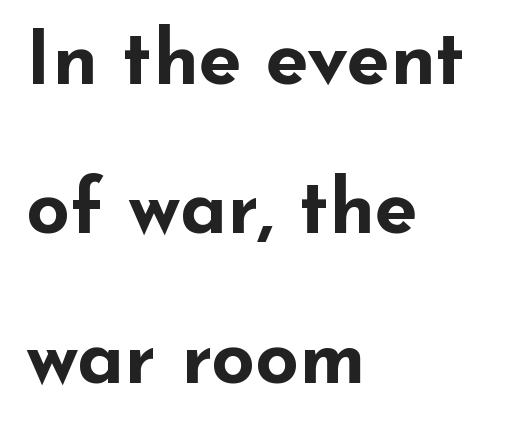
These words are printed bold, with thick strokes throughout. The letterforms sit shoulder to shoulder at normal distance. Designer's note — italics off, roman on. Has an underline been added? It has not. Line beginnings align vertically; line endings do not.
